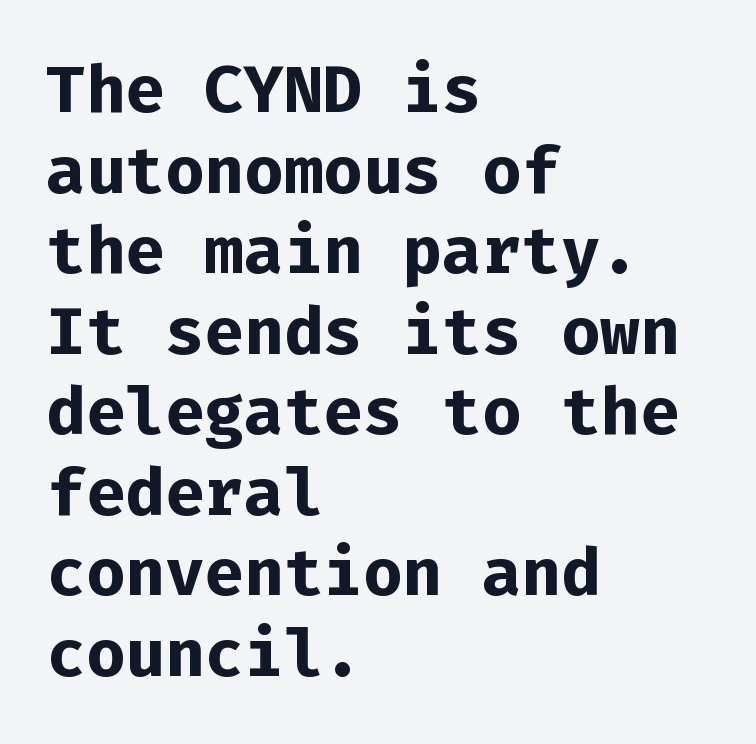
The image shows 66 px bold sans-serif type, upright, monospaced; set left-aligned, line spacing 1.22x, normal letter spacing, not underlined; low stroke contrast and a medium x-height.
